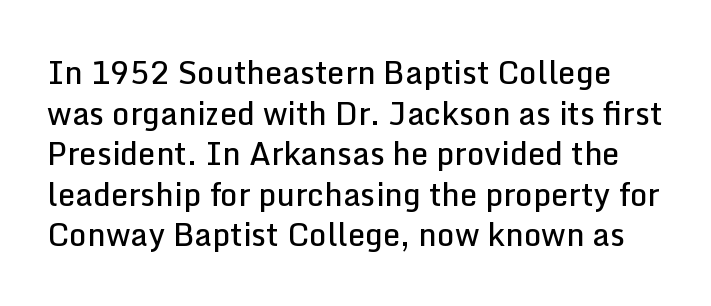
The image shows 31 px semibold sans-serif type, upright; set normal line spacing (1.31x), normal letter spacing, not underlined; low stroke contrast and a medium x-height.
